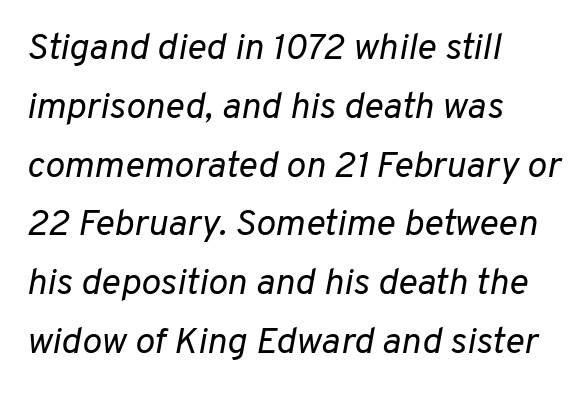
Q: Is the text bold? A: No.
Q: Is the text italic (slanted)? A: Yes, it leans right by about 10 degrees.
Q: Is the text underlined? A: No.
Q: How is the paragraph aligned? A: Left-aligned.
Q: Is the spacing between letters normal or unusually wide? A: Normal.
Q: Is the spacing between lines tight, normal or loose? A: Normal.
Q: Width (condensed, normal, or wide)? A: Normal.
Q: Stroke contrast? A: Low.
Q: x-height? A: Medium.
Q: Monospaced? A: No.
